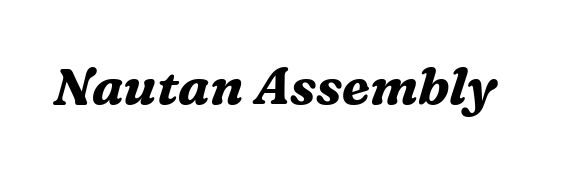
A serif font was chosen for this passage. Typesetter's note: full bold, strokes at maximum text heaviness. Character widths vary here, with narrow letters taking less room than wide ones. Posture: slanted. Inter-character spacing is left at the font's built-in metrics.
